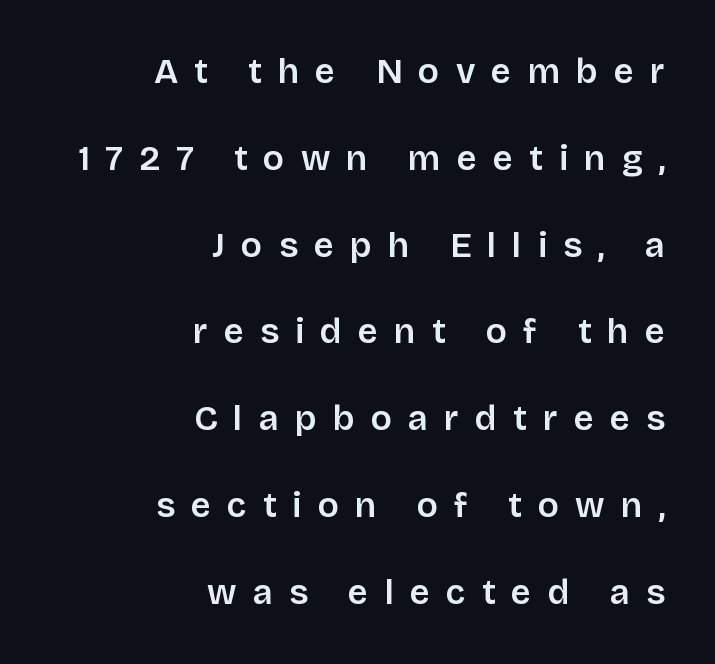
{"serif": "no", "italic": "no", "bold": "semi", "weight": "semibold", "width": "normal", "stroke_contrast": "low", "x_height": "large", "monospaced": "no", "underline": "no", "align": "right", "line_spacing": "loose", "line_spacing_ratio": 2.48, "letter_spacing": "wide", "letter_spacing_em": 0.46, "glyph_px": 35}
